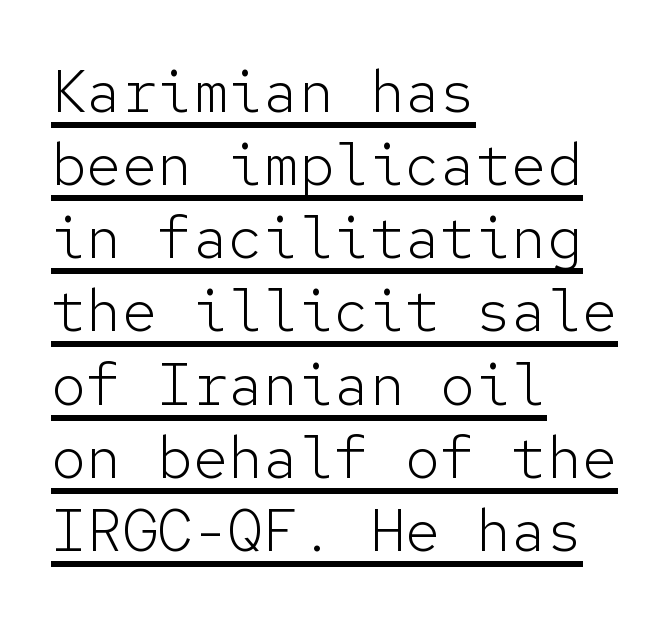
Q: Is the text bold? A: No.
Q: Is the text italic (slanted)? A: No, it is upright.
Q: Is the typeface a serif or a sans-serif typeface? A: Sans-serif.
Q: Is the text underlined? A: Yes.
Q: How is the paragraph aligned? A: Left-aligned.
Q: Is the spacing between letters normal or unusually wide? A: Normal.
Q: Width (condensed, normal, or wide)? A: Normal.
Q: Stroke contrast? A: Low.
Q: x-height? A: Medium.
Q: Monospaced? A: Yes.
